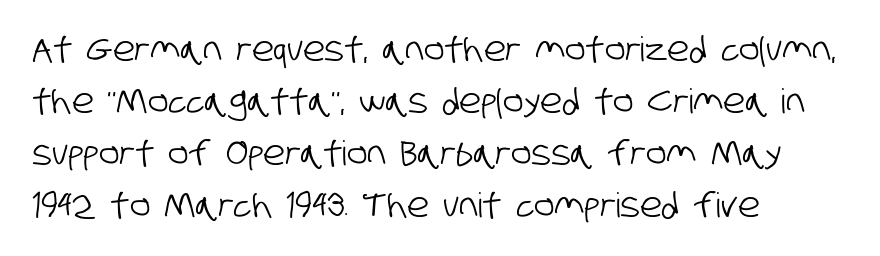
Observe the ordinary spacing: letters are neighbours, not strangers. In terms of letterform style, serifs are entirely absent. Students, observe: this is what conventionally led text looks like. Just letters on the line, the space beneath them empty. The rendering uses natural spacing where letterforms have individual widths.
